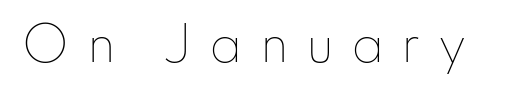
Character widths vary here, with narrow letters taking less room than wide ones. What stands out about the letter spacing? Its width — letters are far apart. On a weight scale, this lands at 450 or below. The words here are not underlined. Posture: vertical.
